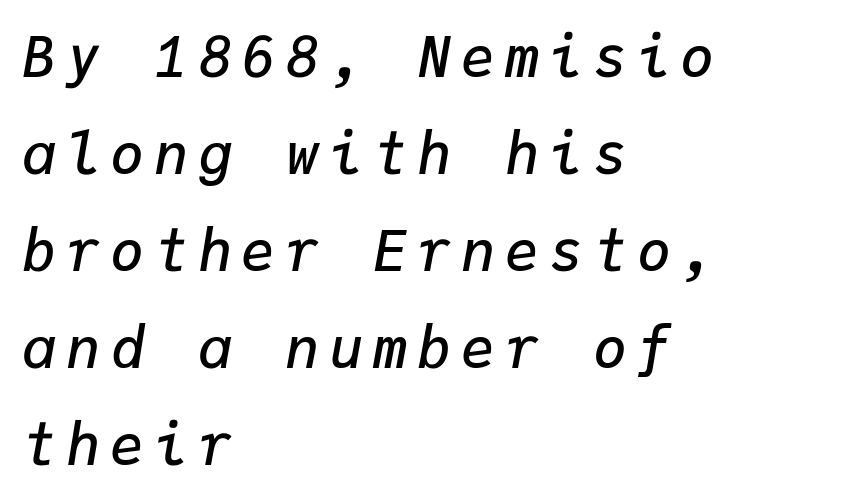
The image shows 57 px semibold type, italic (leaning right), monospaced; set left-aligned, normal line spacing (1.7x), not underlined; low stroke contrast and a medium x-height.
